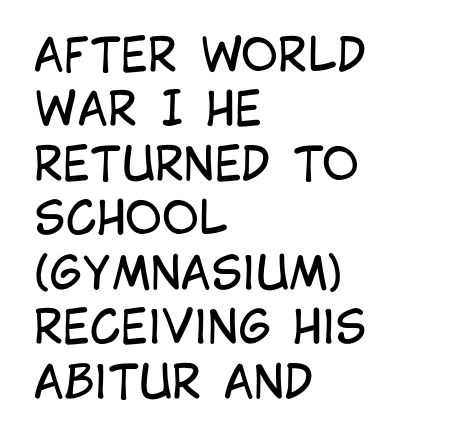
{"serif": "no", "italic": "no", "bold": "no", "weight": "regular", "width": "condensed", "stroke_contrast": "low", "x_height": "large", "monospaced": "no", "underline": "no", "align": "left", "line_spacing_ratio": 1.21, "letter_spacing": "normal", "letter_spacing_em": 0.0, "glyph_px": 45}
